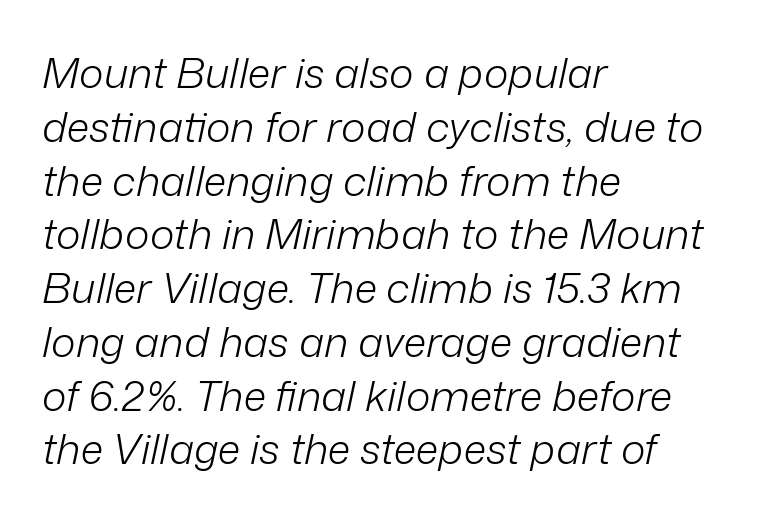
Stems and bowls with no extra thickness — not bold. Is this a fixed-width face? No — the glyphs have proportional, varying widths. Look at the tracking — it's just the regular setting, nothing added. Plain, unruled lines of type. In terms of posture, this sample is oblique.
